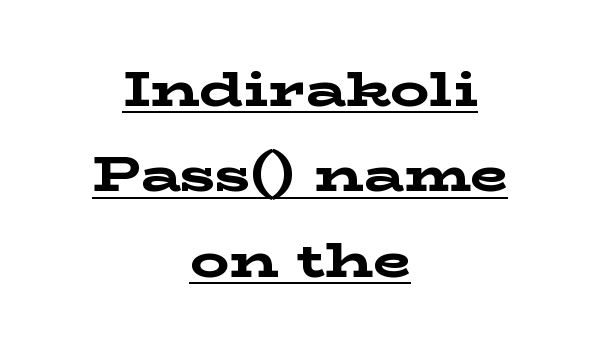
{"serif": "yes", "italic": "no", "bold": "yes", "weight": "bold", "width": "wide", "stroke_contrast": "low", "x_height": "medium", "monospaced": "no", "underline": "yes", "align": "center", "line_spacing_ratio": 1.74, "letter_spacing": "normal", "letter_spacing_em": 0.0, "glyph_px": 49}
